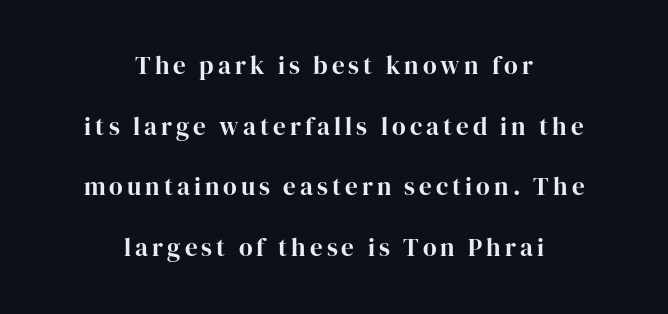
{"italic": "no", "bold": "yes", "underline": "no", "align": "center", "line_spacing": "loose", "line_spacing_ratio": 2.43, "glyph_px": 25}
